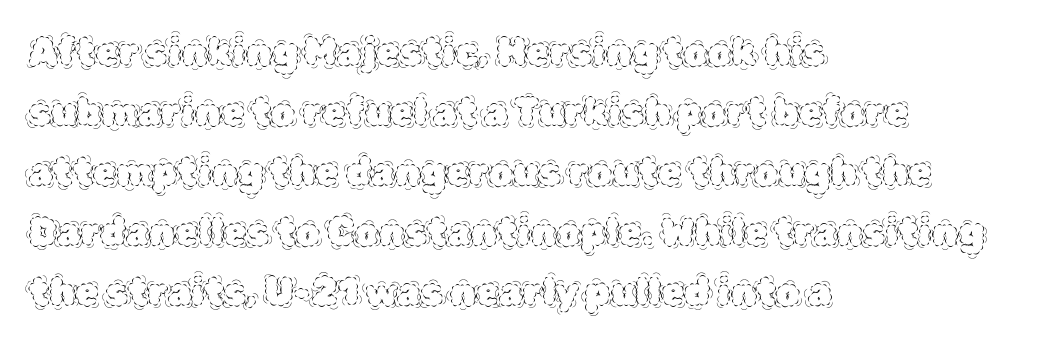
Q: Is the text bold? A: No.
Q: Is the text italic (slanted)? A: No, it is upright.
Q: Is the text underlined? A: No.
Q: How is the paragraph aligned? A: Left-aligned.
Q: Is the spacing between letters normal or unusually wide? A: Normal.
Q: Is the spacing between lines tight, normal or loose? A: Normal.
Q: Width (condensed, normal, or wide)? A: Normal.
Q: x-height? A: Large.
Q: Monospaced? A: No.
